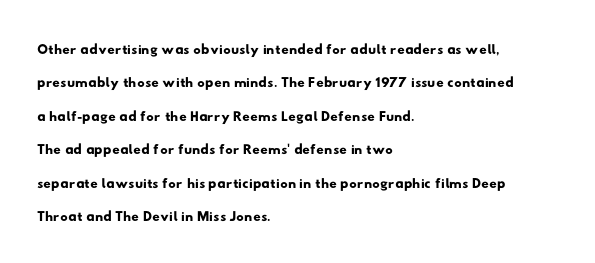
Q: Is the text underlined? A: No.
Q: How is the paragraph aligned? A: Left-aligned.
Q: Is the spacing between letters normal or unusually wide? A: Normal.
Q: Is the spacing between lines tight, normal or loose? A: Normal.
